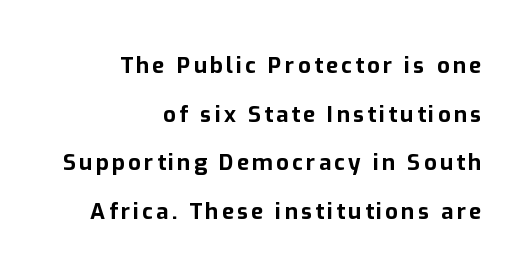
{"italic": "no", "bold": "yes", "underline": "no", "align": "right", "line_spacing": "loose", "line_spacing_ratio": 2.21, "glyph_px": 22}
